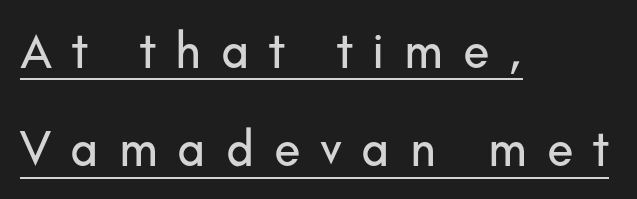
{"serif": "no", "italic": "no", "width": "normal", "stroke_contrast": "low", "x_height": "small", "monospaced": "no", "underline": "yes", "align": "left", "line_spacing": "loose", "line_spacing_ratio": 2.01, "letter_spacing": "wide", "letter_spacing_em": 0.4, "glyph_px": 49}
